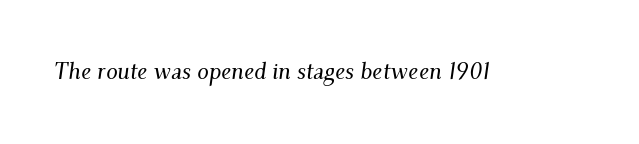
Q: Is the text italic (slanted)? A: Yes, it leans right by about 9 degrees.
Q: Is the text underlined? A: No.
Q: Is the spacing between letters normal or unusually wide? A: Normal.
